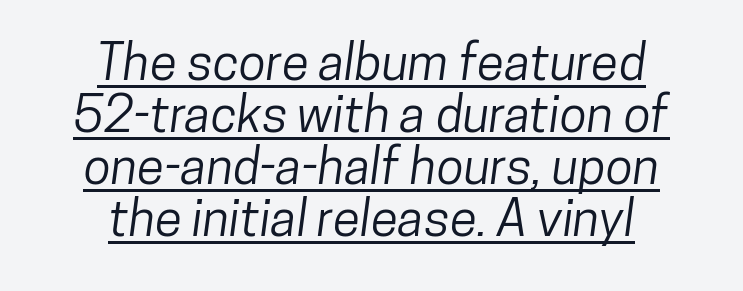
{"serif": "no", "width": "condensed", "stroke_contrast": "low", "x_height": "medium", "monospaced": "no", "underline": "yes", "align": "center", "line_spacing": "tight", "line_spacing_ratio": 1.04, "letter_spacing": "normal", "letter_spacing_em": 0.0, "glyph_px": 50}
